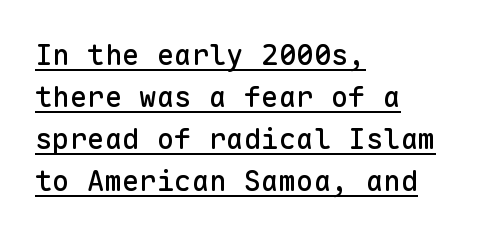
The image shows 29 px sans-serif type, upright, monospaced; set left-aligned, normal line spacing (1.45x), normal letter spacing, underlined; low stroke contrast and a medium x-height.
